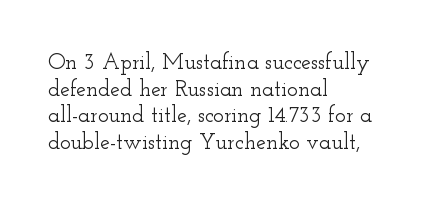
The image shows 22 px text type, upright; set left-aligned, line spacing 1.21x, normal letter spacing, not underlined.
